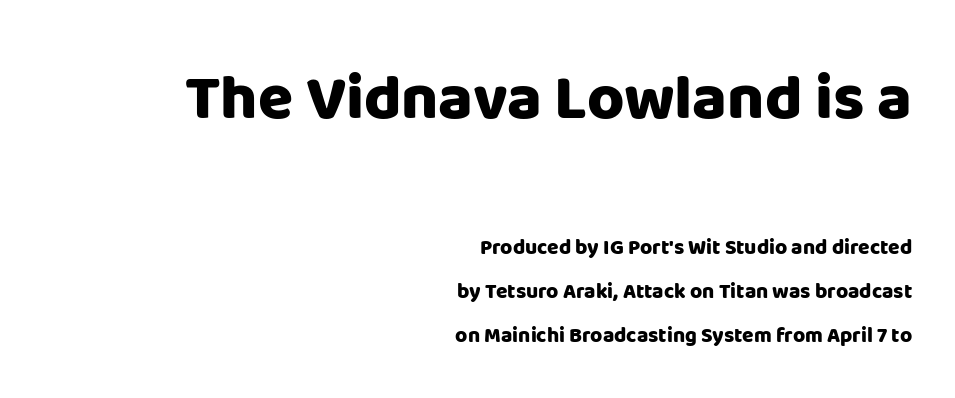
The image shows 64 px heavy sans-serif type, upright; set right-aligned, loose line spacing (2.1x), normal letter spacing, not underlined; the first (top) block is 3.05x larger; low stroke contrast and a large x-height.
